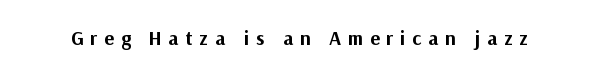
Q: Is the text bold? A: Yes.
Q: Is the text italic (slanted)? A: No, it is upright.
Q: Is the text underlined? A: No.
Q: Is the spacing between letters normal or unusually wide? A: Unusually wide.
